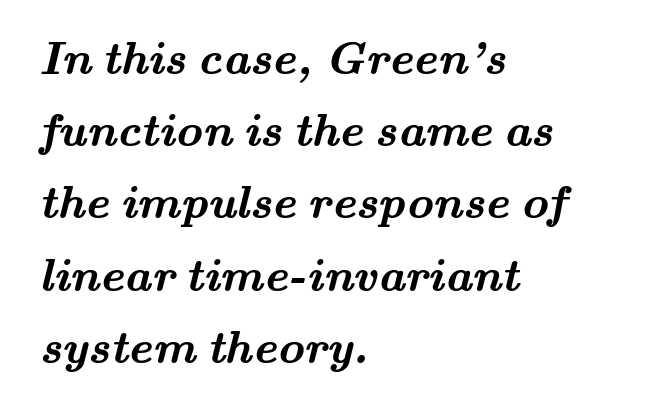
Q: Is the text bold? A: Yes.
Q: Is the typeface a serif or a sans-serif typeface? A: Serif.
Q: Is the text underlined? A: No.
Q: How is the paragraph aligned? A: Left-aligned.
Q: Is the spacing between letters normal or unusually wide? A: Normal.
Q: Is the spacing between lines tight, normal or loose? A: Normal.
Q: Width (condensed, normal, or wide)? A: Wide.
Q: Stroke contrast? A: Medium.
Q: x-height? A: Small.
Q: Monospaced? A: No.
